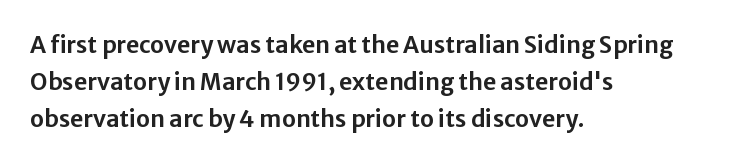
The image shows 23 px text type, upright; set left-aligned, normal line spacing (1.6x), normal letter spacing, not underlined.
